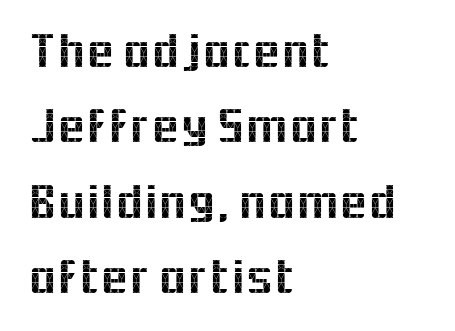
Q: Is the text italic (slanted)? A: No, it is upright.
Q: Is the typeface a serif or a sans-serif typeface? A: Sans-serif.
Q: Is the text underlined? A: No.
Q: How is the paragraph aligned? A: Left-aligned.
Q: Is the spacing between letters normal or unusually wide? A: Normal.
Q: Is the spacing between lines tight, normal or loose? A: Normal.
Q: Width (condensed, normal, or wide)? A: Normal.
Q: x-height? A: Medium.
Q: Monospaced? A: No.
